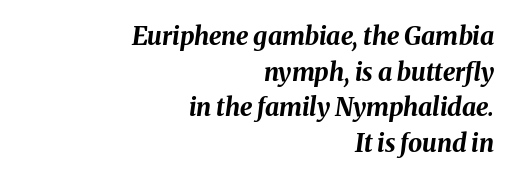
Normally led — the rows are evenly, conventionally spaced. The letterforms sit shoulder to shoulder at normal distance. This sample is right-justified, so line beginnings fall wherever the words allow. On the weight axis this lands at bold, roughly 700. These lines were composed using italics. Type without underlining.
